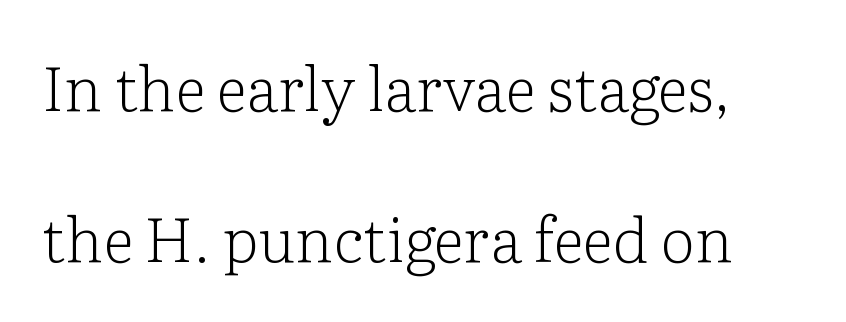
Counters stay open thanks to moderate or lighter strokes. Nobody drew a line under any word here. You could fit nearly another row in the gap between these rows. Character widths vary here, with narrow letters taking less room than wide ones.
